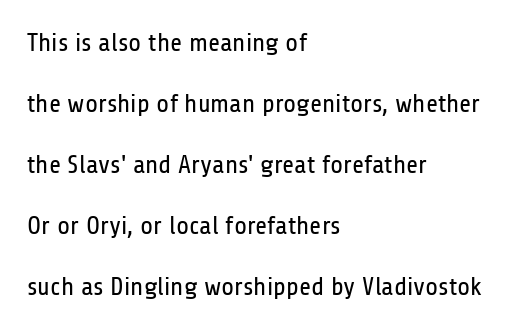
The image shows 26 px text type, upright; set left-aligned, loose line spacing (2.35x), normal letter spacing, not underlined.
